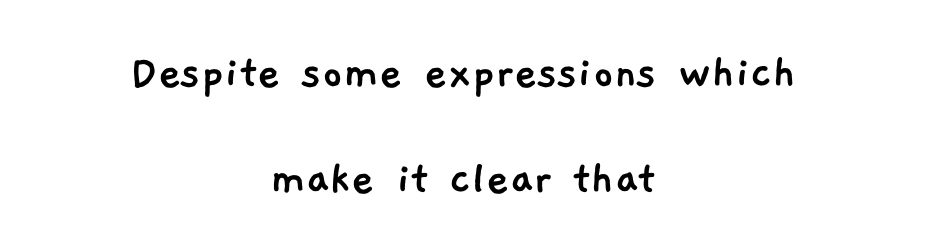
The image shows 50 px sans-serif type; set centered, loose line spacing (2.12x), normal letter spacing, not underlined; low stroke contrast and a medium x-height.
